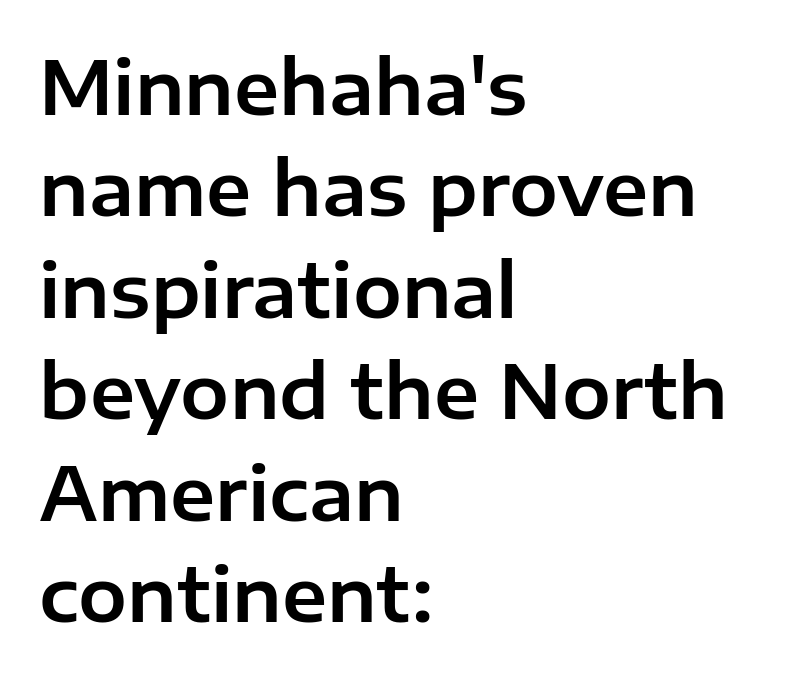
Regular leading. Italic? Not at all — the glyphs are vertical. If you drew a ruler down the left edge, every line would touch it. You can tell from the bare stems that sans-serif type was used. The passage shown is typed in a proportional face where columns would drift.
